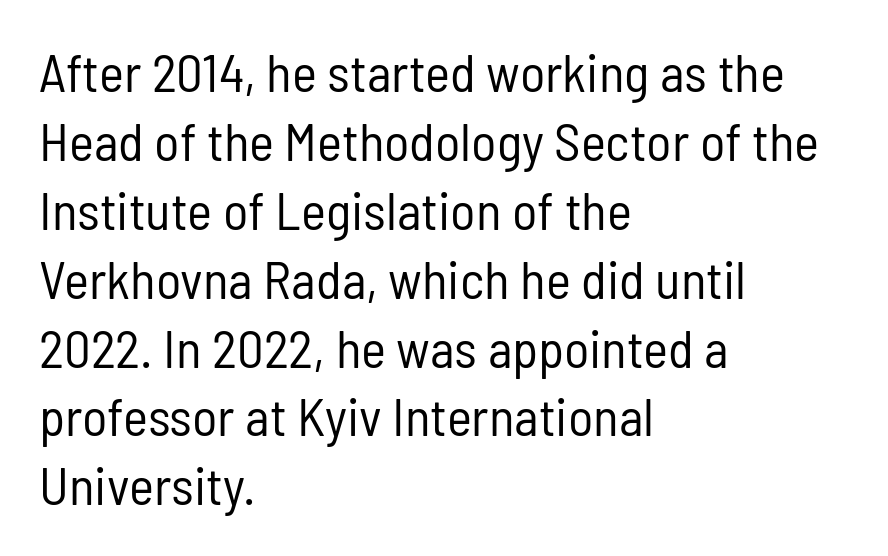
Q: Is the text bold? A: No.
Q: Is the text italic (slanted)? A: No, it is upright.
Q: Is the typeface a serif or a sans-serif typeface? A: Sans-serif.
Q: Is the text underlined? A: No.
Q: How is the paragraph aligned? A: Left-aligned.
Q: Is the spacing between letters normal or unusually wide? A: Normal.
Q: Is the spacing between lines tight, normal or loose? A: Normal.
Q: Width (condensed, normal, or wide)? A: Condensed.
Q: Stroke contrast? A: Low.
Q: x-height? A: Medium.
Q: Monospaced? A: No.
